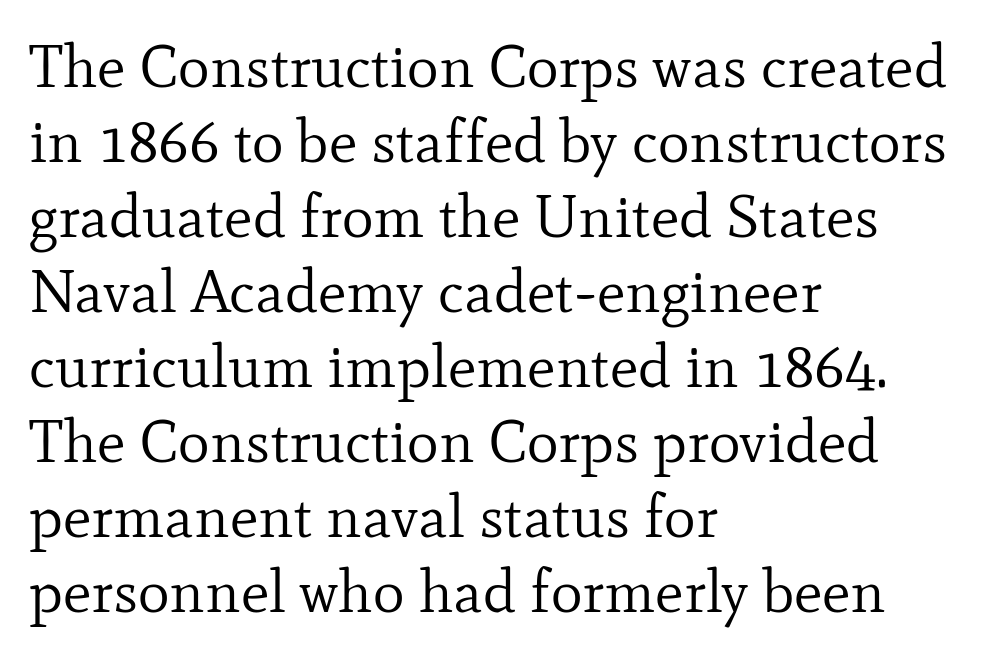
This rendering features lettering with no underline. This sample uses an upright cut, with every glyph sitting square on the baseline. The lines sit at an ordinary, default distance from one another. What stands out about the letter spacing? Nothing — it is the standard amount. A classic flush-left, rag-right setting is used for this passage.
